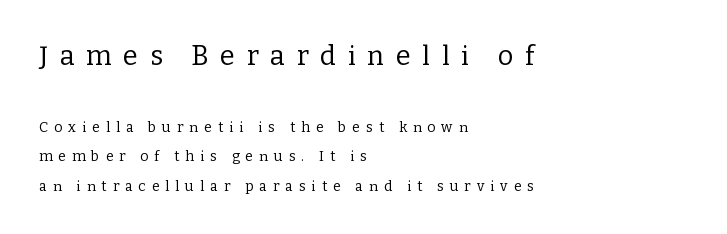
Leading is clearly above the norm, producing a sparse column. Two sizes are in play, and the larger belongs to the first block. Honestly, the letter spacing is so wide it's the main thing you notice. Where is the straight margin? On the left. The typeface has the unassuming heft of standard copy or less.
